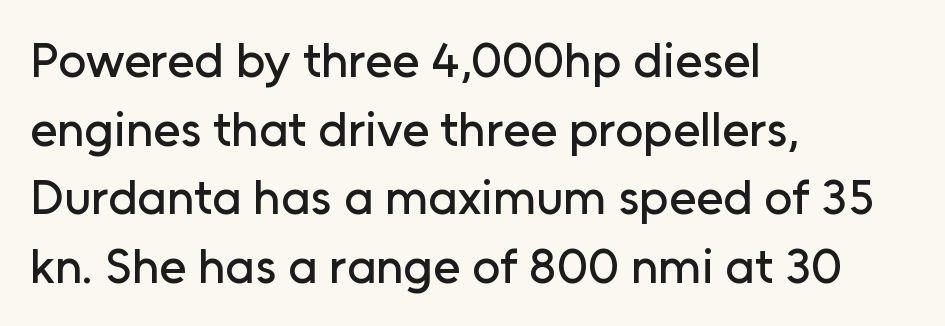
{"serif": "no", "italic": "no", "width": "normal", "stroke_contrast": "low", "x_height": "medium", "monospaced": "no", "underline": "no", "align": "left", "line_spacing": "normal", "line_spacing_ratio": 1.4, "letter_spacing": "normal", "letter_spacing_em": 0.0, "glyph_px": 49}
